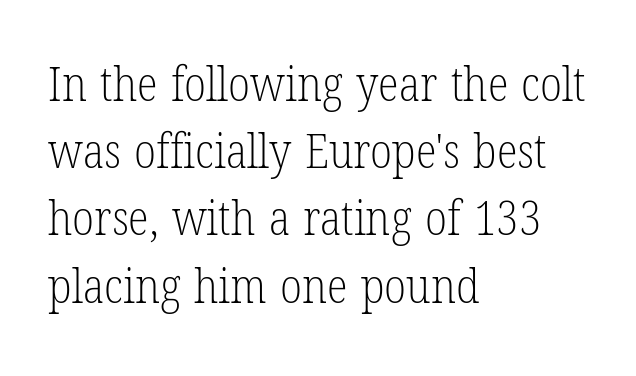
The image shows 48 px light, condensed serif type, upright; set left-aligned, normal line spacing (1.4x), normal letter spacing, not underlined; low stroke contrast and a medium x-height.
